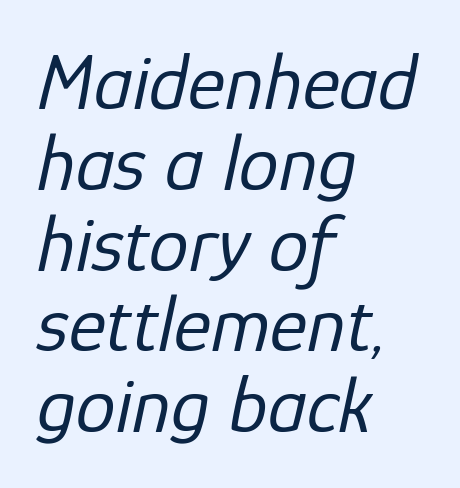
{"italic": "yes", "lean": "right", "slant_degrees": 12, "bold": "no", "weight": "regular", "width": "normal", "stroke_contrast": "low", "x_height": "medium", "monospaced": "no", "underline": "no", "align": "left", "line_spacing": "tight", "line_spacing_ratio": 1.01, "letter_spacing": "normal", "letter_spacing_em": 0.0, "glyph_px": 80}
